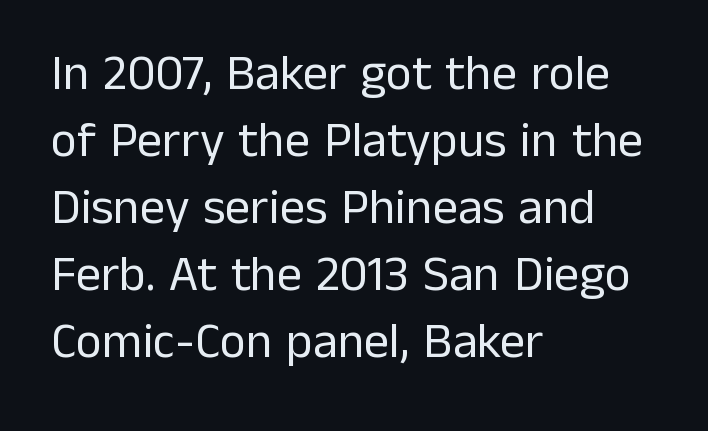
Layout note: lines flush left. The typeface has the unassuming heft of standard copy or less. The letters advance in unequal steps, a hallmark of proportional type. This rendering features lettering with no underline. What kind of face is this? One without serifs — a sans. No italicization has been applied; the sample stays upright.
